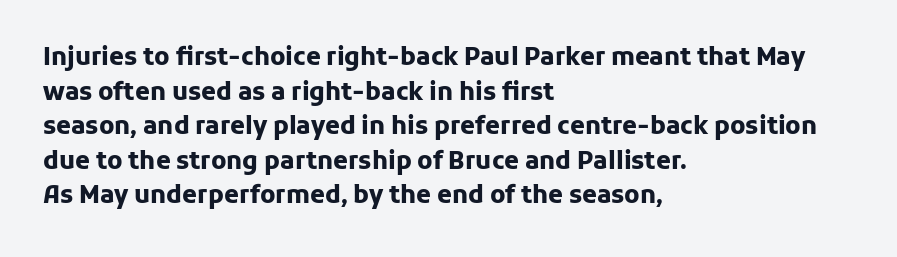
The image shows 24 px bold type, upright; set left-aligned, normal line spacing (1.44x), normal letter spacing, not underlined.
